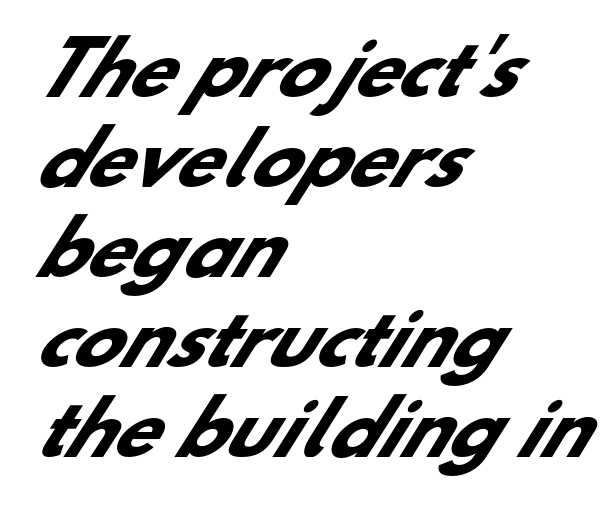
The image shows 72 px heavy sans-serif type; set left-aligned, normal line spacing (1.25x), normal letter spacing, not underlined; low stroke contrast and a small x-height.
